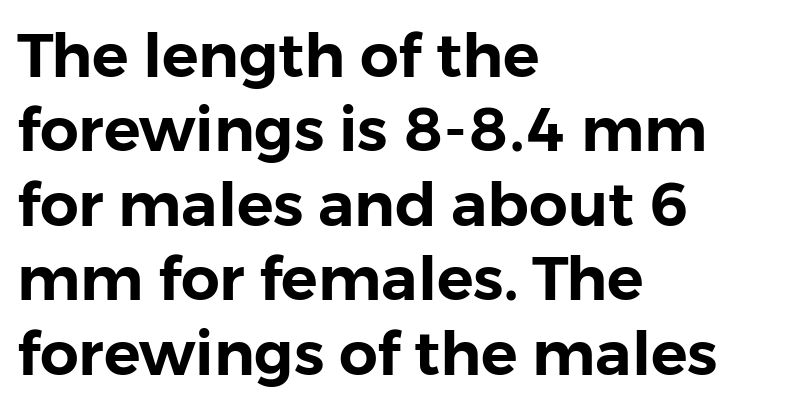
The image shows 61 px sans-serif type, upright; set left-aligned, line spacing 1.22x, normal letter spacing, not underlined; low stroke contrast and a medium x-height.
